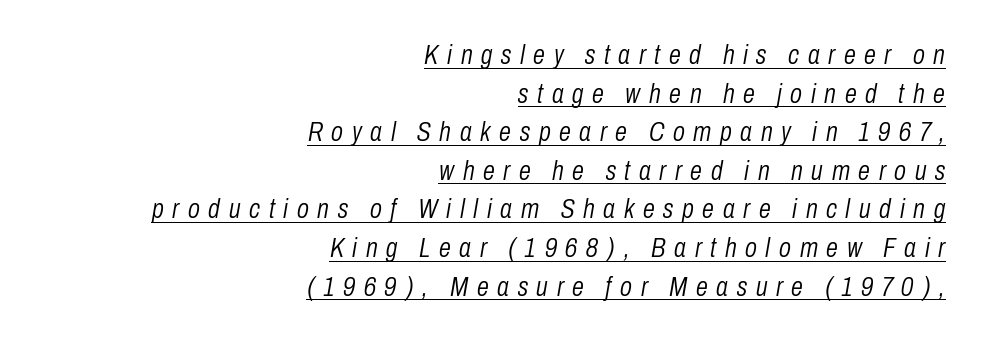
{"italic": "yes", "lean": "right", "slant_degrees": 10, "bold": "no", "underline": "yes", "align": "right", "line_spacing": "normal", "line_spacing_ratio": 1.43, "letter_spacing": "wide", "letter_spacing_em": 0.32, "glyph_px": 27}
